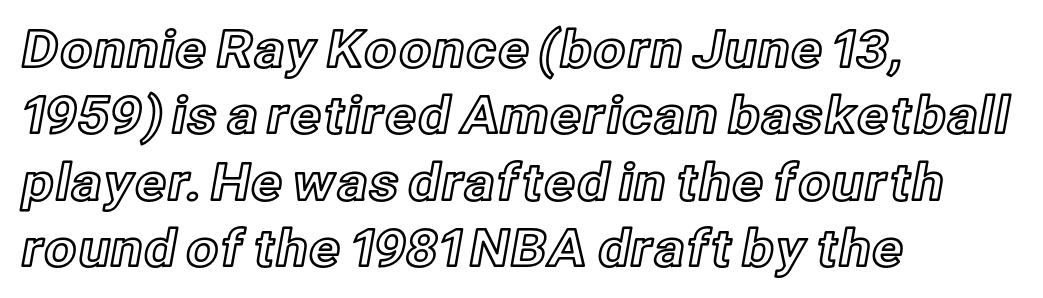
{"width": "normal", "x_height": "medium", "monospaced": "no", "underline": "no", "align": "left", "line_spacing": "normal", "line_spacing_ratio": 1.3, "letter_spacing": "normal", "letter_spacing_em": 0.0, "glyph_px": 51}
